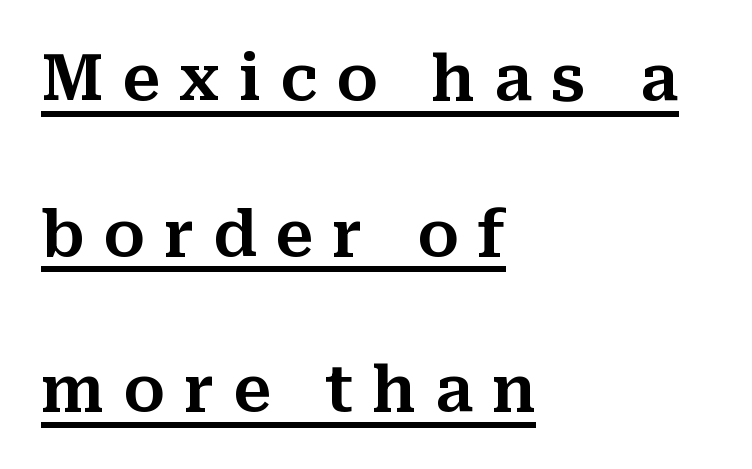
The image shows 63 px serif type, upright; set left-aligned, loose line spacing (2.47x), unusually wide letter spacing (+0.3 em), underlined; medium stroke contrast and a medium x-height.
